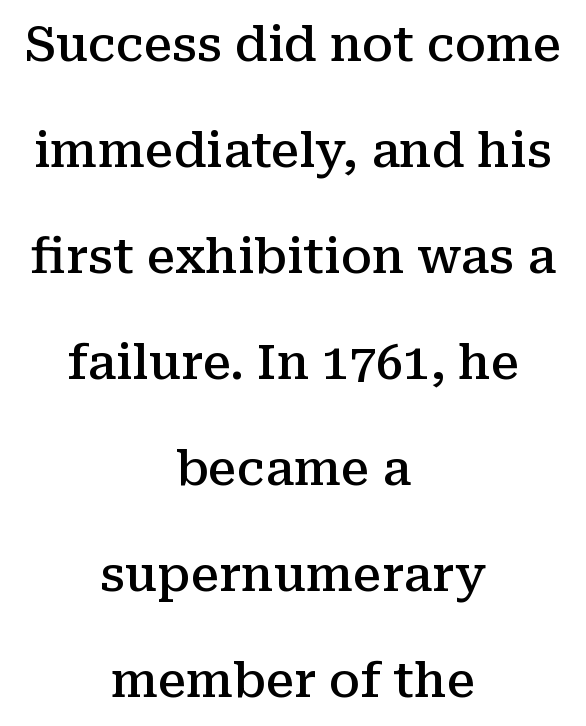
Vertical spacing — loose. I'd call this a serif setting — the letters wear small feet. Heft: intermediate — a semibold. The lettering holds an erect, upright posture throughout.
